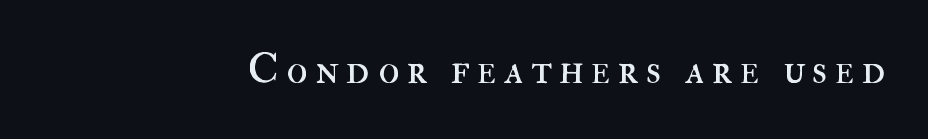
{"italic": "no", "bold": "no", "weight": "regular", "width": "normal", "stroke_contrast": "high", "x_height": "small", "monospaced": "no", "underline": "no", "glyph_px": 43}
